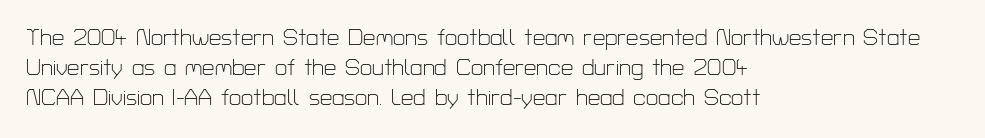
The image shows 22 px text type, upright; set left-aligned, normal line spacing (1.37x), normal letter spacing, not underlined.
